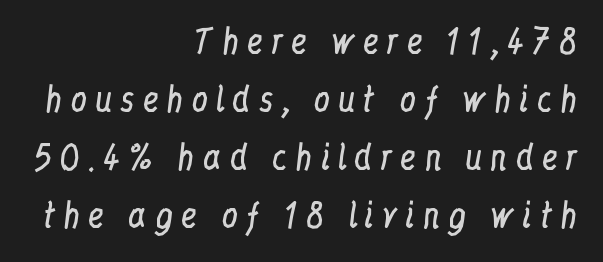
{"serif": "yes", "bold": "no", "weight": "regular", "width": "condensed", "stroke_contrast": "low", "x_height": "medium", "monospaced": "no", "underline": "no", "align": "right", "line_spacing_ratio": 1.76, "letter_spacing": "wide", "letter_spacing_em": 0.22, "glyph_px": 33}
